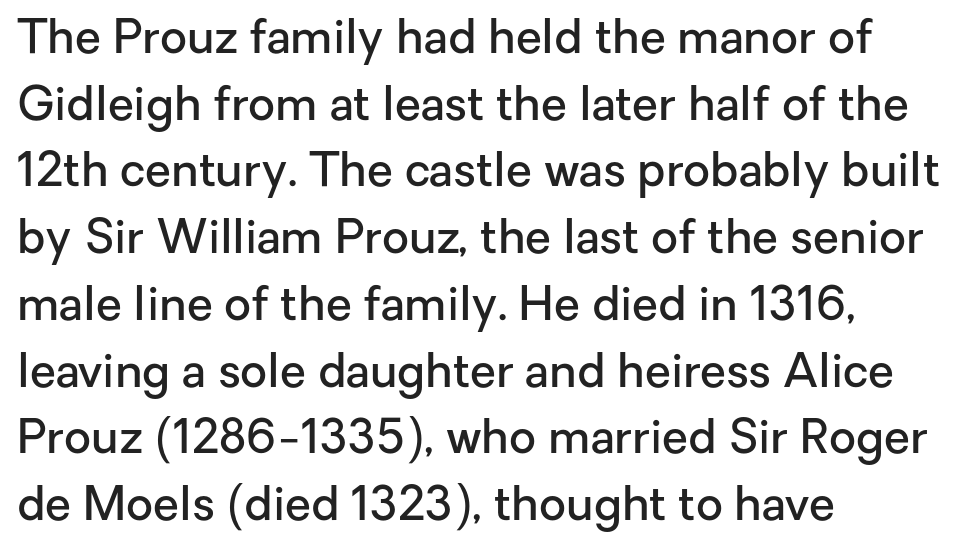
The image shows 47 px semibold sans-serif type, upright; set left-aligned, normal line spacing (1.42x), normal letter spacing, not underlined; low stroke contrast and a medium x-height.
